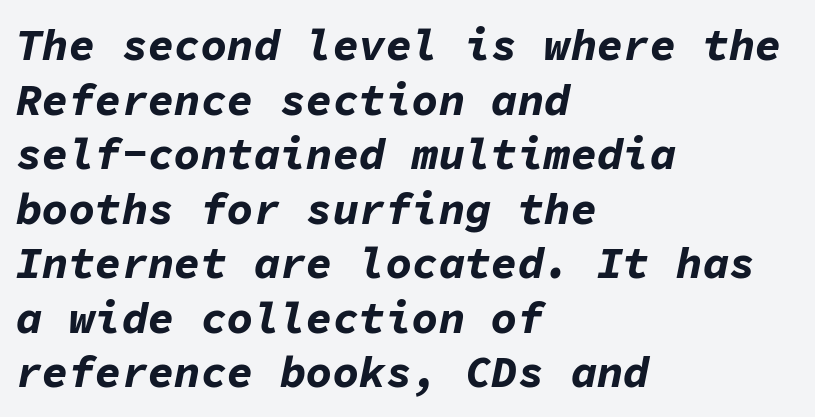
The image shows 44 px bold type, italic (leaning right), monospaced; set left-aligned, line spacing 1.24x, normal letter spacing, not underlined; low stroke contrast and a medium x-height.
